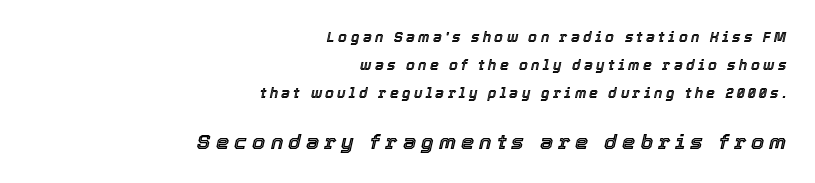
This is oblique type, the kind used for emphasis or titles. The area under the type is left untouched. Is the letter spacing exaggerated? Yes — the characters are pushed far apart. Layout note: lines flush right. The face used here appears at its bigger size in the lower chunk. The line-height multiplier appears high, well above default.
